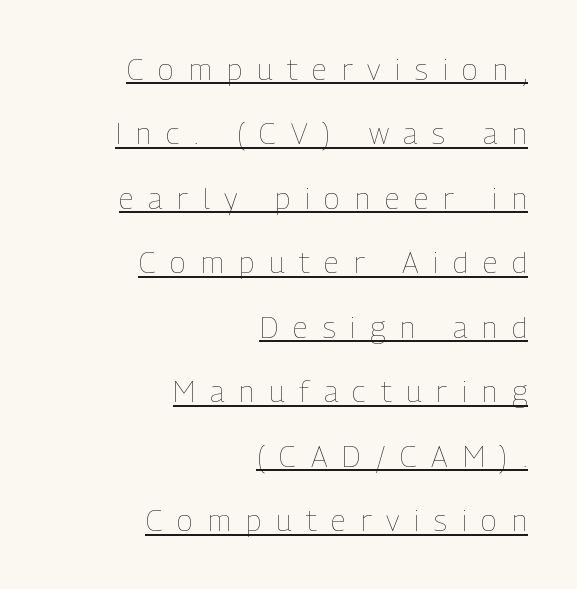
The image shows 30 px thin, condensed type, upright; set right-aligned, loose line spacing (2.15x), unusually wide letter spacing (+0.49 em), underlined; low stroke contrast and a medium x-height.
